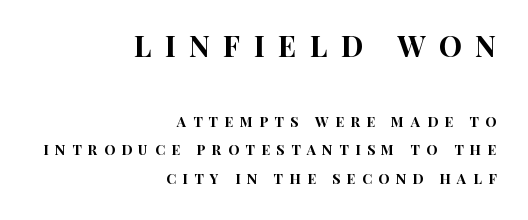
This is the regular roman posture of the typeface. Students, observe: this is what heavily led, spacious text looks like. Font category for this specimen: sans-serif. Spacing verdict: proportional, widths tailored to each character. Bare-footed words on every line.
